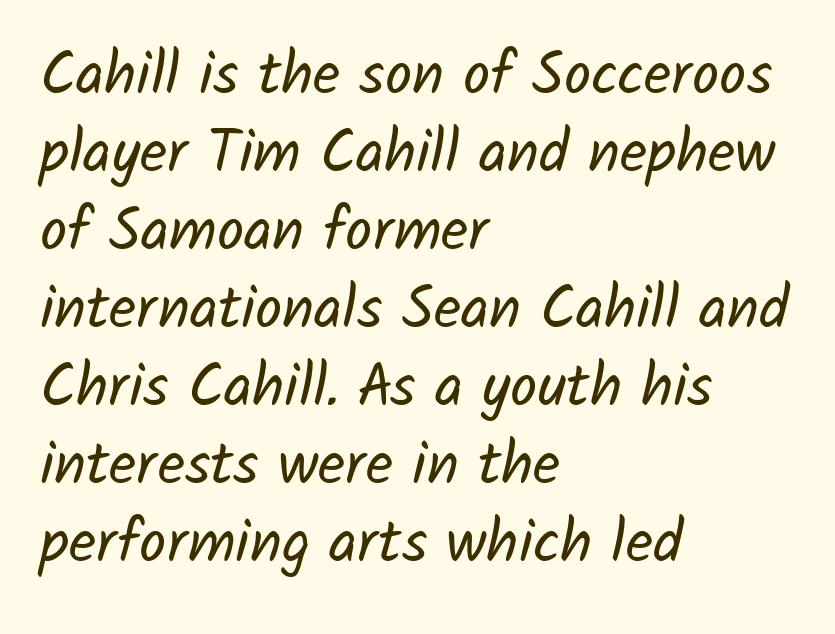
{"serif": "no", "bold": "no", "weight": "regular", "width": "normal", "stroke_contrast": "low", "x_height": "medium", "monospaced": "no", "underline": "no", "align": "left", "line_spacing": "normal", "line_spacing_ratio": 1.3, "letter_spacing": "normal", "letter_spacing_em": 0.0, "glyph_px": 60}
